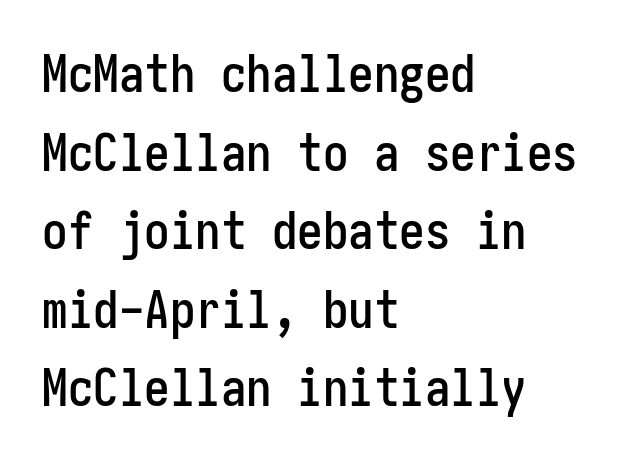
Regarding leading, the lines here are spaced in the standard way. Default kerning and tracking; the words read as compact shapes. The font's upright variant was chosen for this text. Grotesque or geometric, the face here clearly has no serifs. Typeset ragged right — the left edge is the straight one.
